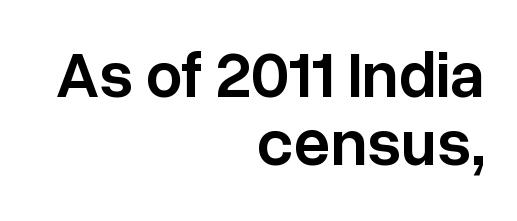
Q: Is the text bold? A: Semi-bold.
Q: Is the text italic (slanted)? A: No, it is upright.
Q: Is the typeface a serif or a sans-serif typeface? A: Sans-serif.
Q: Is the text underlined? A: No.
Q: How is the paragraph aligned? A: Right-aligned.
Q: Is the spacing between letters normal or unusually wide? A: Normal.
Q: Is the spacing between lines tight, normal or loose? A: Tight.
Q: Width (condensed, normal, or wide)? A: Normal.
Q: Stroke contrast? A: Low.
Q: x-height? A: Medium.
Q: Monospaced? A: No.
